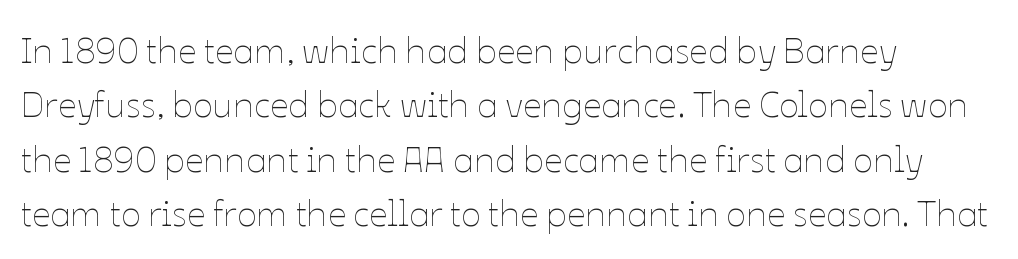
{"italic": "no", "bold": "no", "weight": "thin", "width": "normal", "stroke_contrast": "low", "x_height": "medium", "monospaced": "no", "underline": "no", "align": "left", "line_spacing": "normal", "line_spacing_ratio": 1.47, "letter_spacing": "normal", "letter_spacing_em": 0.0, "glyph_px": 37}
